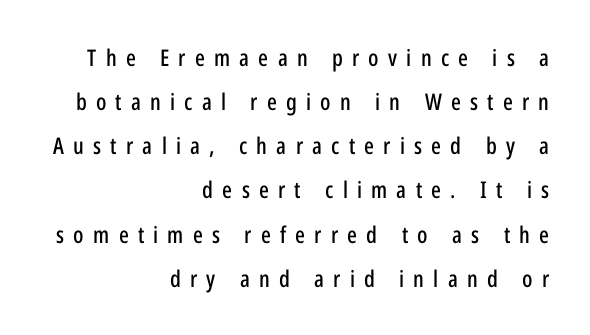
You could only call the tracking loose — the letters float apart. The glyphs are unaccompanied by any horizontal stroke below them. Right-aligned paragraph, ragged on the left. Summary of vertical rhythm: relaxed, with wide interline spacing.
